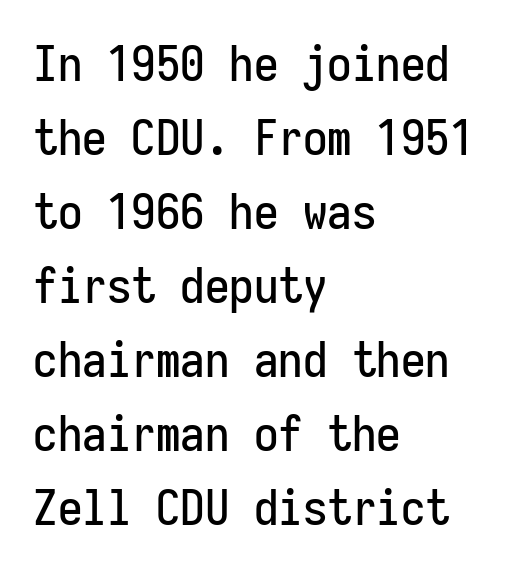
{"serif": "no", "italic": "no", "width": "condensed", "stroke_contrast": "low", "x_height": "medium", "monospaced": "yes", "underline": "no", "align": "left", "line_spacing": "normal", "line_spacing_ratio": 1.51, "letter_spacing": "normal", "letter_spacing_em": 0.0, "glyph_px": 49}
